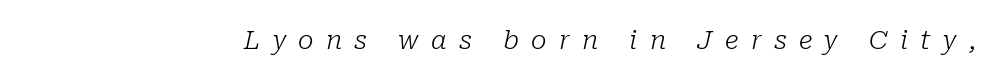
{"italic": "yes", "lean": "right", "slant_degrees": 10, "bold": "no", "underline": "no", "letter_spacing": "wide", "letter_spacing_em": 0.47, "glyph_px": 26}
